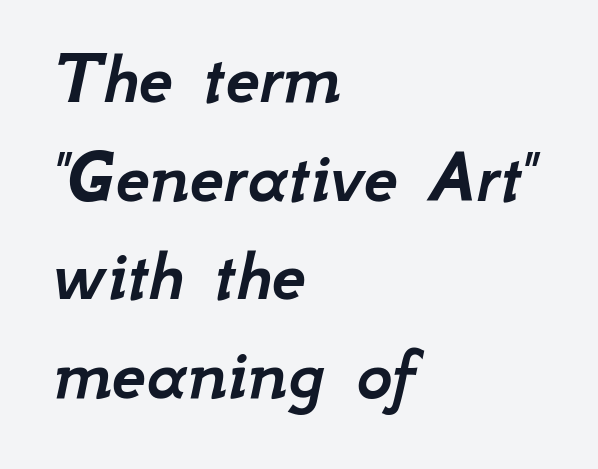
The image shows 77 px text type, italic (leaning right); set left-aligned, normal line spacing (1.28x), normal letter spacing, not underlined; low stroke contrast and a small x-height.
